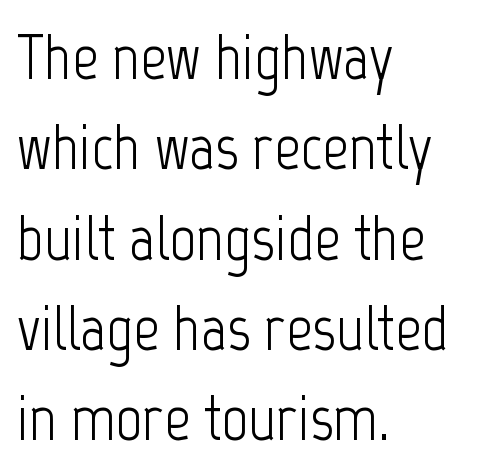
The image shows 65 px light, condensed sans-serif type, upright; set left-aligned, normal line spacing (1.39x), normal letter spacing, not underlined; low stroke contrast and a medium x-height.
